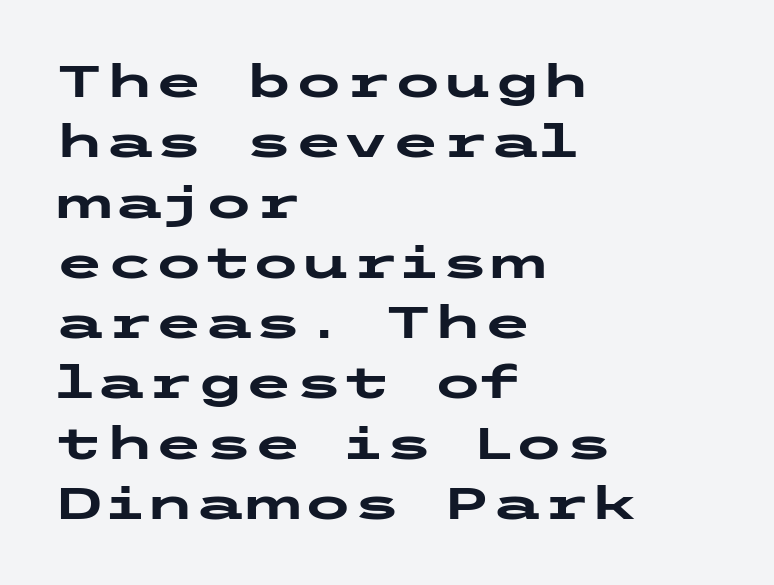
A typesetter would mark this as roman, not italic. Honestly, the letter spacing is just normal — you wouldn't notice it. If you measured baseline to baseline, you'd find a middling distance. Unlike a traditional serif, this face leaves its strokes unadorned. Compared with an ordinary text face, these strokes are far heavier — a full bold. Only glyphs here, with clear space below each row.
